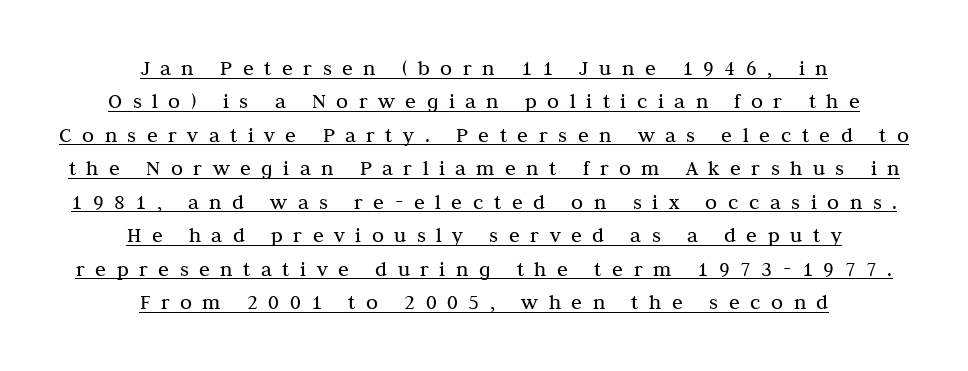
{"italic": "no", "bold": "no", "underline": "yes", "align": "center", "line_spacing": "normal", "line_spacing_ratio": 1.52, "letter_spacing": "wide", "letter_spacing_em": 0.48, "glyph_px": 22}
